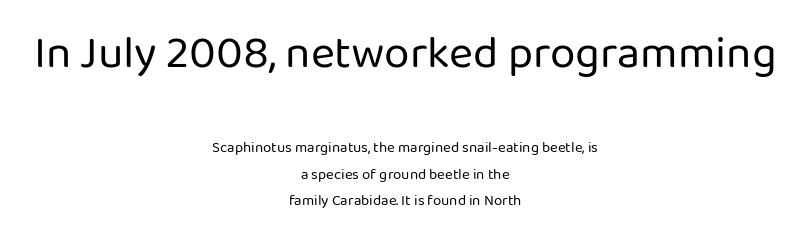
Honestly, there is no underline to notice here at all. Serif or sans? Sans — the stroke terminals are bare. Scale decreases going downward across the two blocks. Weight: regular or lighter.
